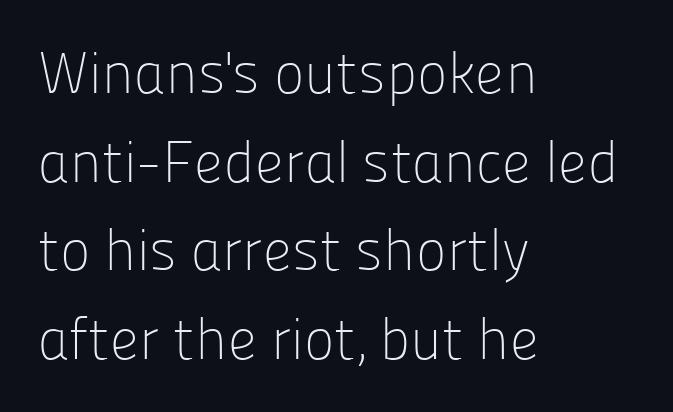
{"serif": "no", "italic": "no", "bold": "no", "weight": "light", "width": "normal", "stroke_contrast": "low", "x_height": "medium", "monospaced": "no", "underline": "no", "align": "left", "line_spacing": "normal", "line_spacing_ratio": 1.53, "letter_spacing": "normal", "letter_spacing_em": 0.0, "glyph_px": 58}
